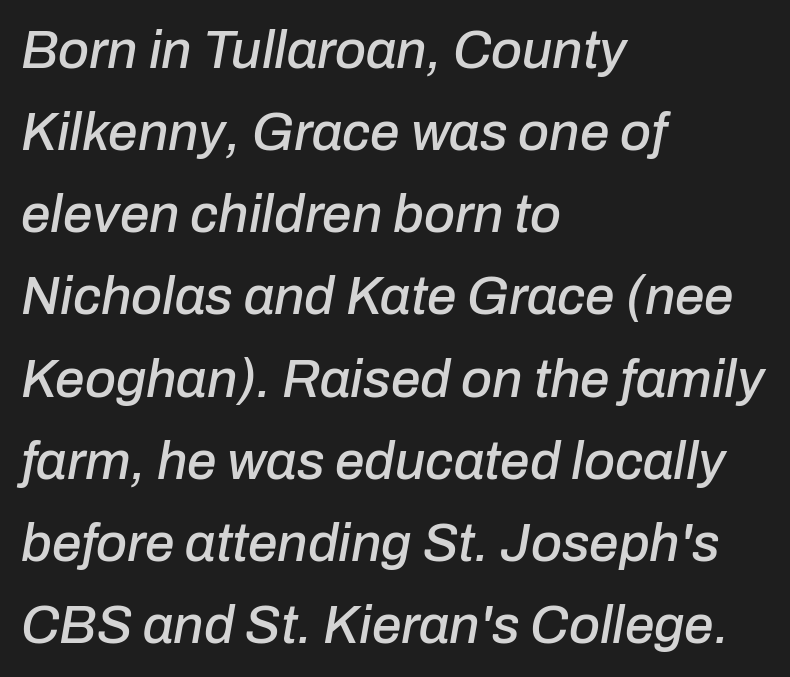
Q: Is the text italic (slanted)? A: Yes, it leans right by about 10 degrees.
Q: Is the text underlined? A: No.
Q: How is the paragraph aligned? A: Left-aligned.
Q: Is the spacing between letters normal or unusually wide? A: Normal.
Q: Is the spacing between lines tight, normal or loose? A: Normal.
Q: Width (condensed, normal, or wide)? A: Normal.
Q: Stroke contrast? A: Low.
Q: x-height? A: Medium.
Q: Monospaced? A: No.
